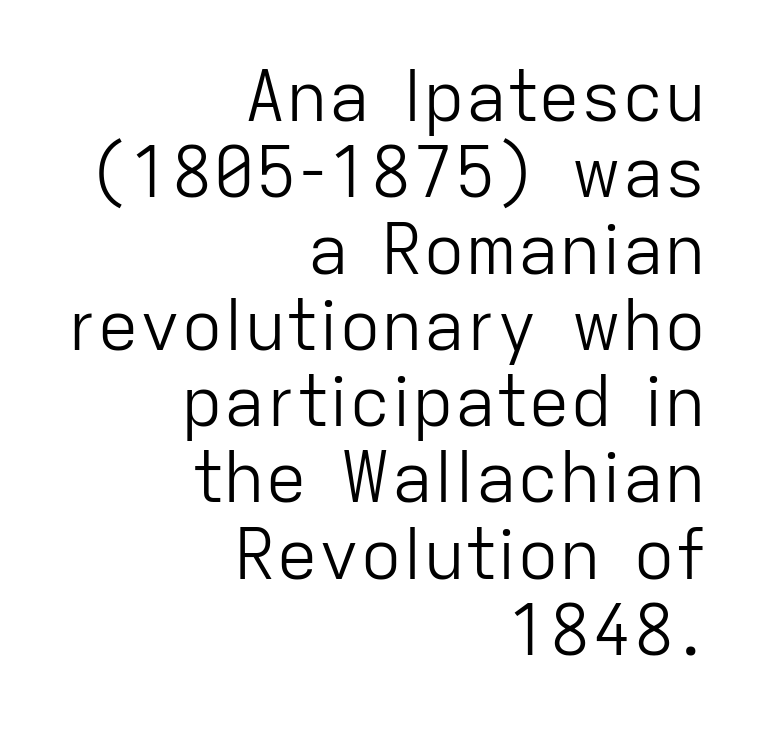
Letters rest on an invisible, unmarked baseline. Students, observe: this is what under-led, compact text looks like. The characters are drawn with everyday or finer stroke widths. Nope, not italic — everything's standing straight.
